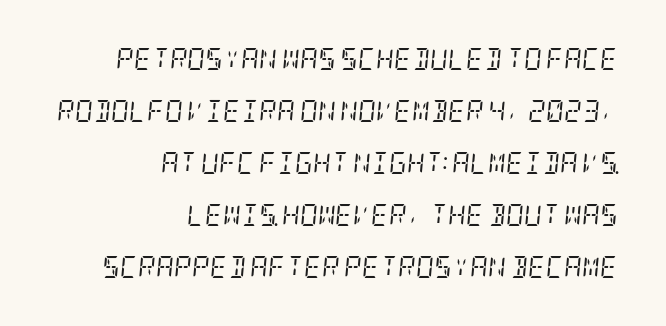
The image shows 22 px text type, italic (leaning right); set right-aligned, loose line spacing (2.36x), normal letter spacing, not underlined.
